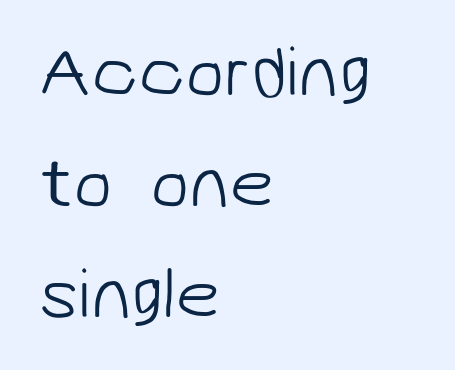
The image shows 71 px light sans-serif type; set left-aligned, normal line spacing (1.56x), normal letter spacing, not underlined; low stroke contrast and a medium x-height.
